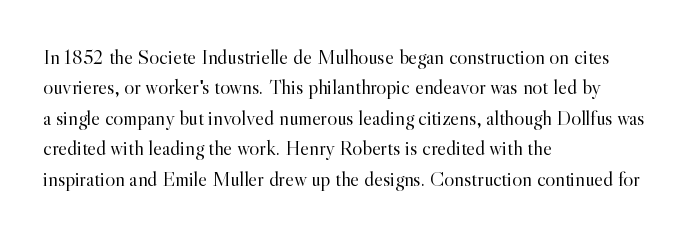
The image shows 21 px text type, upright; set left-aligned, normal line spacing (1.45x), normal letter spacing, not underlined.
